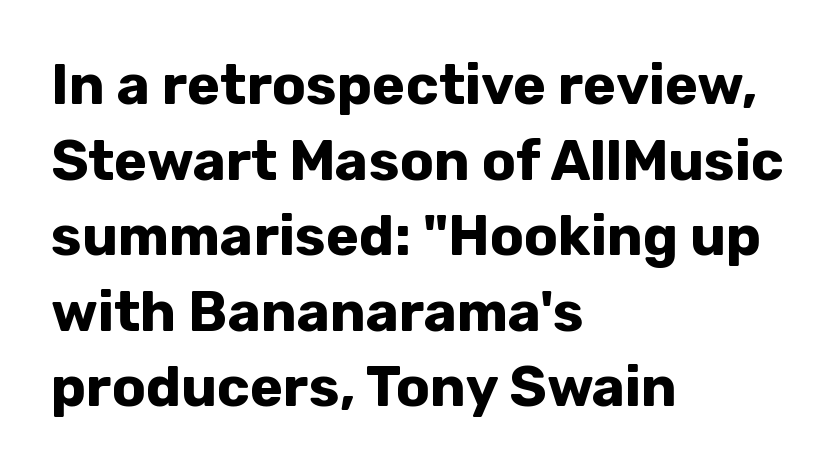
The image shows 56 px bold sans-serif type, upright; set left-aligned, normal line spacing (1.35x), normal letter spacing, not underlined; low stroke contrast and a medium x-height.
